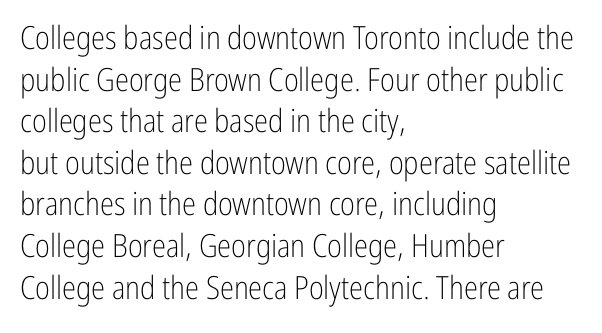
Vertical stems look standard width or narrower in stroke. Check where the strokes stop: nothing finishes them off — pure sans. Underline: absent. Whoever set this chose a conventional vertical rhythm. The passage shown is typed in a proportional face where columns would drift. Standard letterfit; no display-style spreading of the glyphs.
